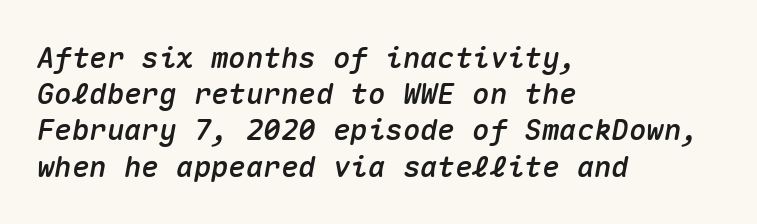
The image shows 29 px text type, italic (leaning right), monospaced; set left-aligned, normal line spacing (1.25x), normal letter spacing, not underlined; medium stroke contrast and a medium x-height.
